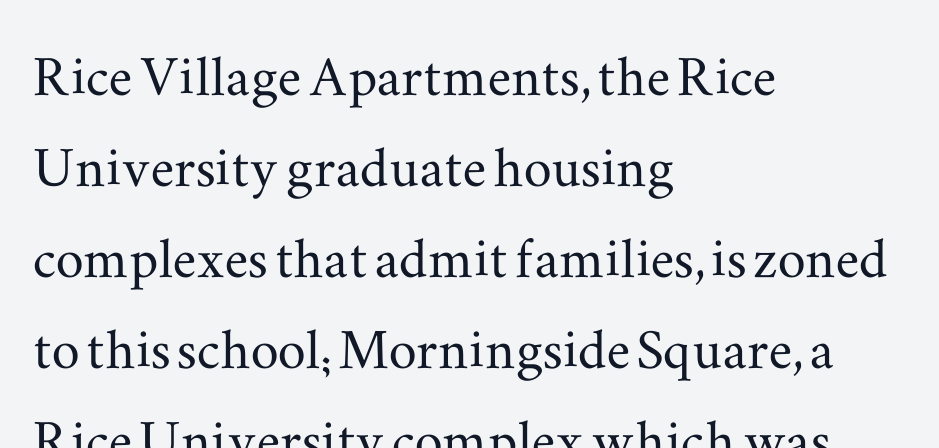
The image shows 70 px wide serif type, upright; set left-aligned, normal line spacing (1.3x), normal letter spacing, not underlined; medium stroke contrast and a small x-height.
